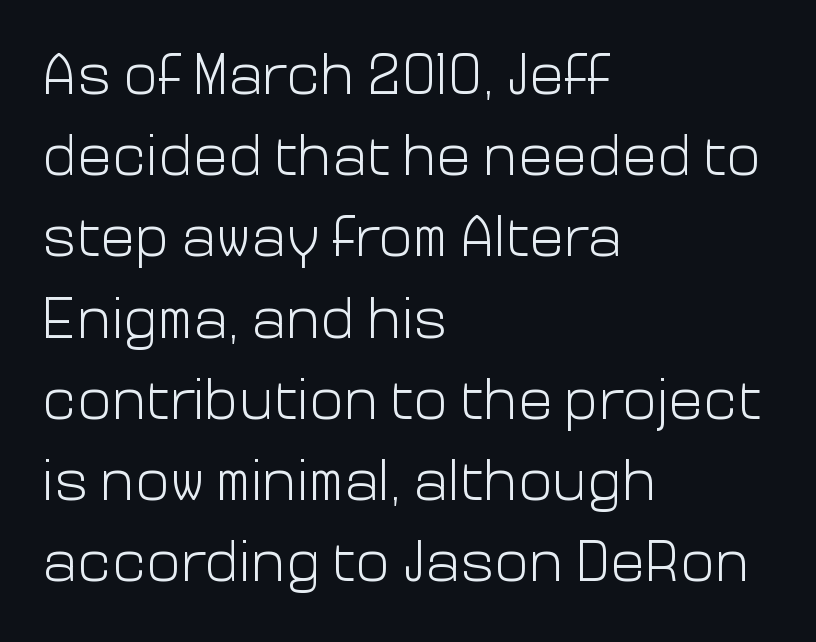
Q: Is the text bold? A: No.
Q: Is the text italic (slanted)? A: No, it is upright.
Q: Is the typeface a serif or a sans-serif typeface? A: Sans-serif.
Q: Is the text underlined? A: No.
Q: How is the paragraph aligned? A: Left-aligned.
Q: Is the spacing between letters normal or unusually wide? A: Normal.
Q: Is the spacing between lines tight, normal or loose? A: Normal.
Q: Width (condensed, normal, or wide)? A: Normal.
Q: Stroke contrast? A: Low.
Q: x-height? A: Medium.
Q: Monospaced? A: No.
